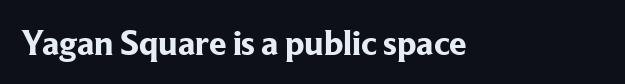
{"serif": "yes", "italic": "no", "bold": "yes", "weight": "bold", "width": "normal", "stroke_contrast": "low", "x_height": "medium", "monospaced": "no", "underline": "no", "letter_spacing": "normal", "letter_spacing_em": 0.0, "glyph_px": 35}
